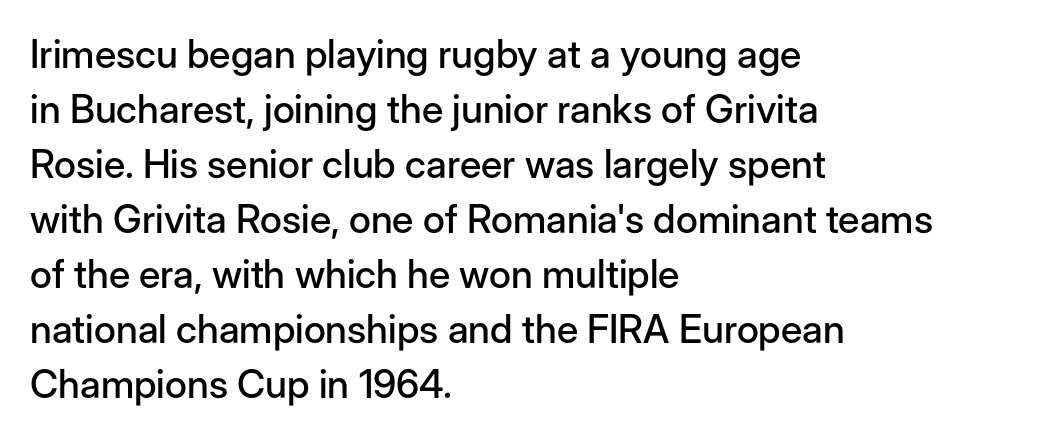
Q: Is the text italic (slanted)? A: No, it is upright.
Q: Is the typeface a serif or a sans-serif typeface? A: Sans-serif.
Q: Is the text underlined? A: No.
Q: How is the paragraph aligned? A: Left-aligned.
Q: Is the spacing between letters normal or unusually wide? A: Normal.
Q: Is the spacing between lines tight, normal or loose? A: Normal.
Q: Width (condensed, normal, or wide)? A: Normal.
Q: Stroke contrast? A: Low.
Q: x-height? A: Medium.
Q: Monospaced? A: No.
